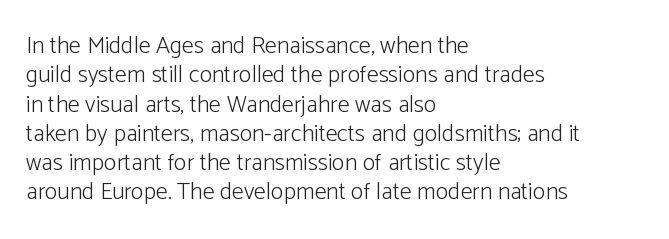
{"italic": "no", "bold": "no", "underline": "no", "align": "left", "line_spacing_ratio": 1.22, "letter_spacing": "normal", "letter_spacing_em": 0.0, "glyph_px": 24}
